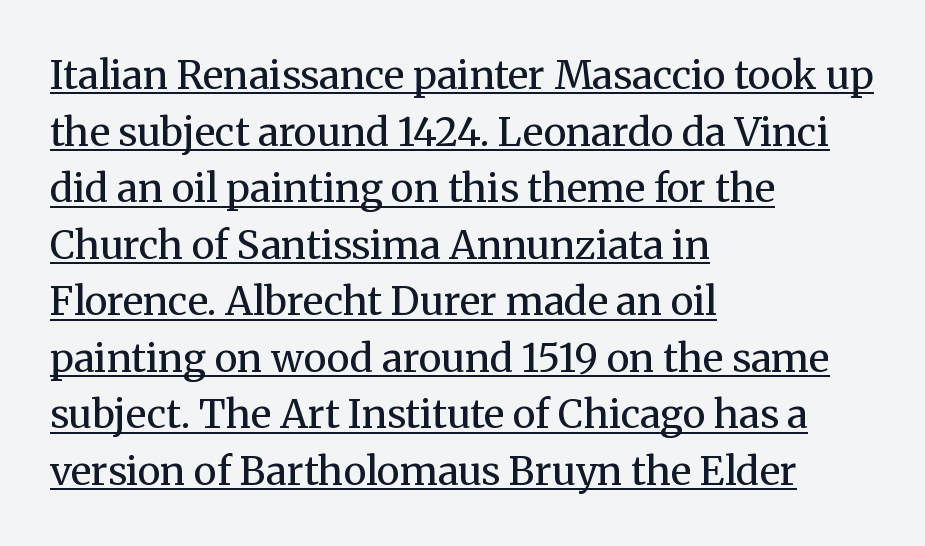
The string is rendered with underlining switched on. Tracking here is standard; glyphs follow each other at the usual distance. This is serif lettering, the kind often seen in printed books. Vertical stems look standard width or narrower in stroke. Does the copy run flush right? No — it runs flush left. Leading: standard.
